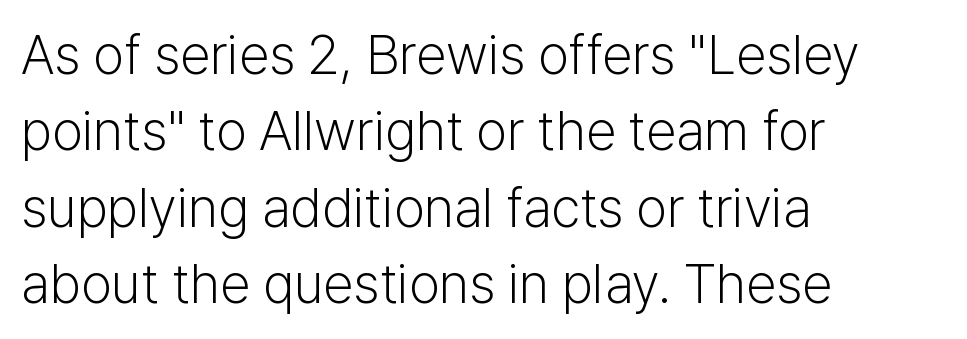
The image shows 55 px light sans-serif type, upright; set left-aligned, normal line spacing (1.39x), normal letter spacing, not underlined; low stroke contrast and a medium x-height.
